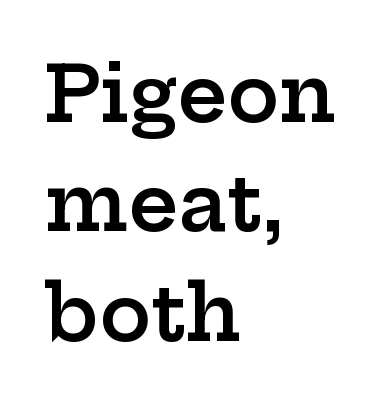
{"serif": "yes", "italic": "no", "bold": "semi", "weight": "semibold", "width": "wide", "stroke_contrast": "low", "x_height": "medium", "monospaced": "no", "underline": "no", "align": "left", "line_spacing": "normal", "line_spacing_ratio": 1.42, "letter_spacing": "normal", "letter_spacing_em": 0.0, "glyph_px": 77}
